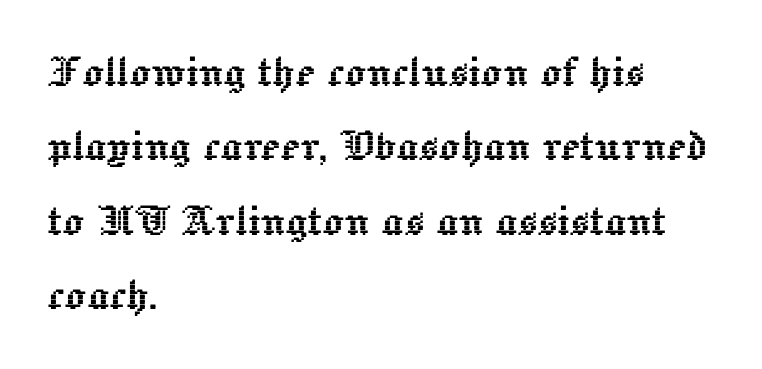
The words here are not underlined. Tall strokes in this sample are plumb rather than angled. The setting favours the left margin, as ordinary paragraphs usually do. Successive baselines arrive at the customary interval. The rendering uses natural spacing where letterforms have individual widths.
